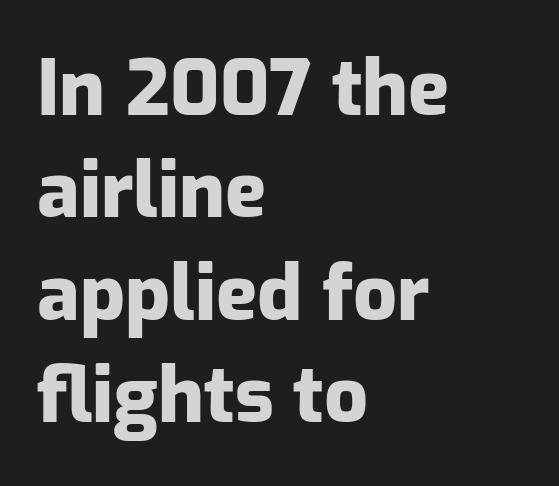
Q: Is the text bold? A: Yes.
Q: Is the text italic (slanted)? A: No, it is upright.
Q: Is the typeface a serif or a sans-serif typeface? A: Sans-serif.
Q: Is the text underlined? A: No.
Q: How is the paragraph aligned? A: Left-aligned.
Q: Is the spacing between letters normal or unusually wide? A: Normal.
Q: Is the spacing between lines tight, normal or loose? A: Normal.
Q: Width (condensed, normal, or wide)? A: Normal.
Q: Stroke contrast? A: Low.
Q: x-height? A: Medium.
Q: Monospaced? A: No.
